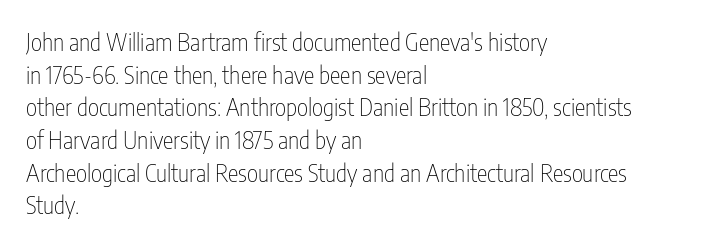
Q: Is the text bold? A: No.
Q: Is the text italic (slanted)? A: No, it is upright.
Q: Is the text underlined? A: No.
Q: How is the paragraph aligned? A: Left-aligned.
Q: Is the spacing between letters normal or unusually wide? A: Normal.
Q: Is the spacing between lines tight, normal or loose? A: Normal.
